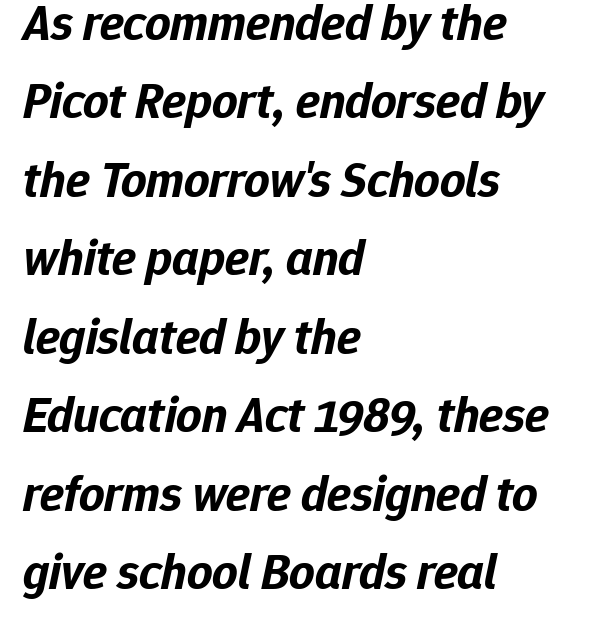
{"italic": "yes", "lean": "right", "slant_degrees": 12, "bold": "yes", "weight": "bold", "width": "normal", "stroke_contrast": "low", "x_height": "medium", "monospaced": "no", "underline": "no", "align": "left", "line_spacing": "normal", "line_spacing_ratio": 1.57, "letter_spacing": "normal", "letter_spacing_em": 0.0, "glyph_px": 50}
